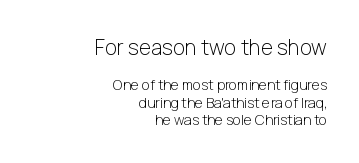
{"italic": "no", "bold": "no", "underline": "no", "align": "right", "line_spacing": "normal", "line_spacing_ratio": 1.25, "letter_spacing": "normal", "letter_spacing_em": 0.0, "larger_block": "first", "size_ratio": 1.5, "glyph_px": 21}
